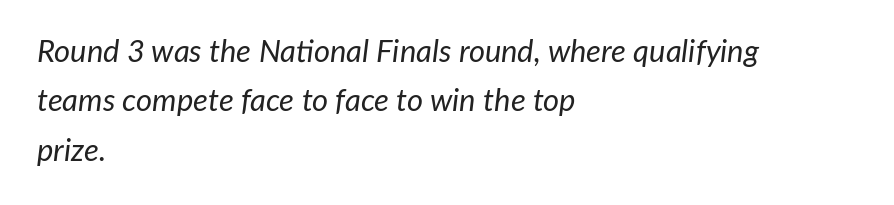
{"italic": "yes", "lean": "right", "slant_degrees": 7, "bold": "no", "weight": "regular", "width": "normal", "stroke_contrast": "low", "x_height": "medium", "monospaced": "no", "underline": "no", "align": "left", "line_spacing": "normal", "line_spacing_ratio": 1.59, "letter_spacing": "normal", "letter_spacing_em": 0.0, "glyph_px": 31}
